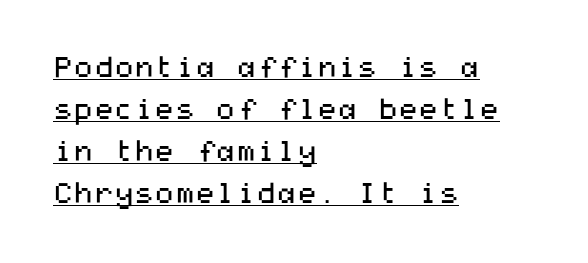
The image shows 29 px regular-weight, wide sans-serif type, upright; set left-aligned, normal line spacing (1.45x), normal letter spacing, underlined; medium stroke contrast and a medium x-height.
